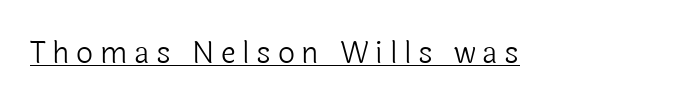
Proportional: the letters do not fall into vertical columns. Does the type have serifs? No, each stem ends abruptly. Display-style spreading of the glyphs; the letterfit is very open. It's the straight-up-and-down kind of type. Stem width sits at or under what a default text font uses.
